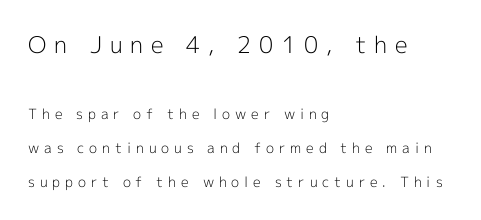
Substantial extra tracking has been applied to these lines. The characters are drawn with everyday or finer stroke widths. A clean baseline with only descenders dipping below it. The passage shown begins with its larger block and ends with its smaller one.
